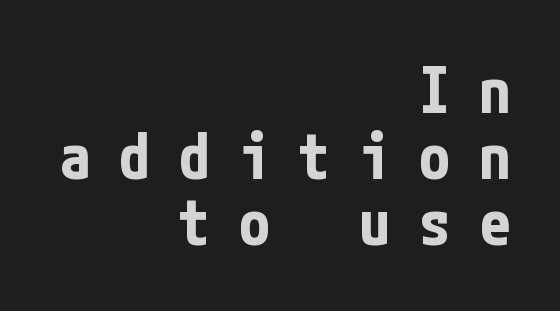
Summary of vertical rhythm: compact, with narrow interline spacing. Nobody drew a line under any word here. Tracking value appears strongly positive — letters spread wide. Does the copy run flush right? Yes — the right margin is perfectly even. Strokes here are thick enough to call this a true bold.
